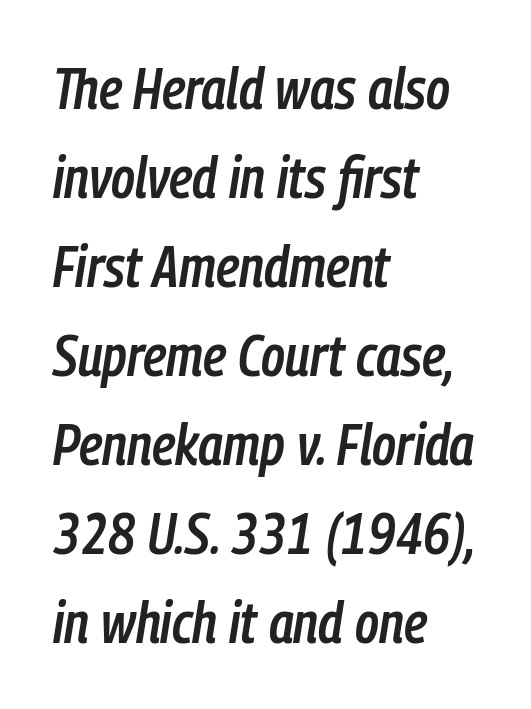
{"italic": "yes", "lean": "right", "slant_degrees": 9, "bold": "semi", "weight": "semibold", "width": "condensed", "stroke_contrast": "low", "x_height": "medium", "monospaced": "no", "underline": "no", "align": "left", "line_spacing": "normal", "line_spacing_ratio": 1.56, "letter_spacing": "normal", "letter_spacing_em": 0.0, "glyph_px": 57}
